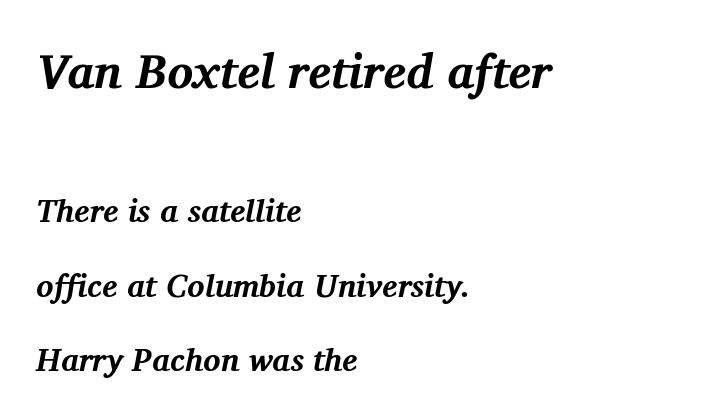
The rendering uses natural spacing where letterforms have individual widths. Nobody drew a line under any word here. Posture: slanted. Alignment: flush left. The vertical gap from one line to the next is large. Nothing unusual about the tracking: characters are spaced as the font intends.
